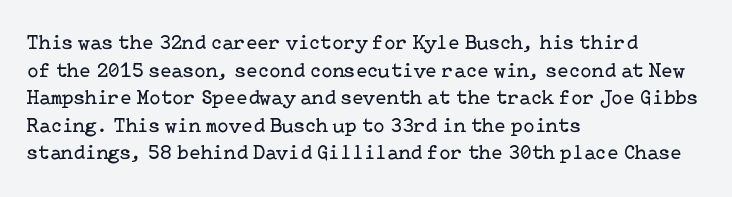
The image shows 21 px text type, upright; set left-aligned, normal line spacing (1.31x), normal letter spacing, not underlined.
